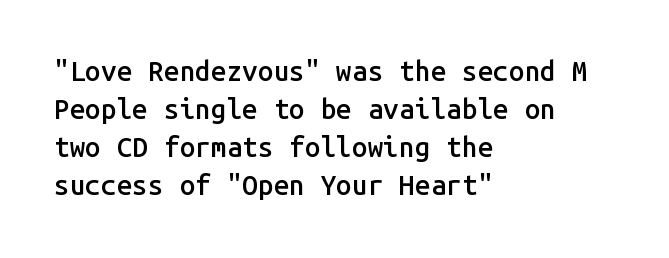
Every letter is mildly thick-stroked: semibold rather than bold. Each new line begins a customary step beneath the previous one. Typographically, this falls in the sans-serif category. Has an underline been added? It has not.
